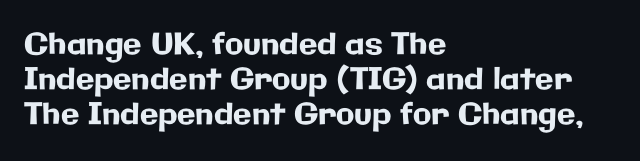
The image shows 30 px sans-serif type, upright; set left-aligned, line spacing 1.16x, normal letter spacing, not underlined; low stroke contrast and a medium x-height.
